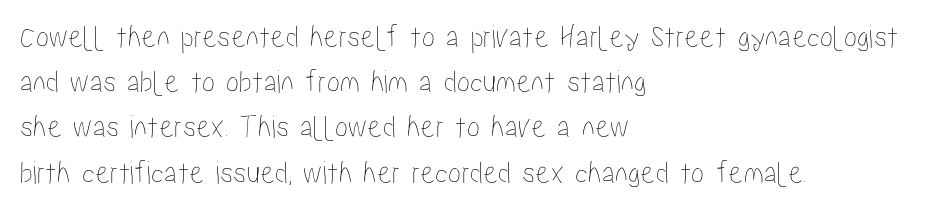
Q: Is the text italic (slanted)? A: No, it is upright.
Q: Is the text underlined? A: No.
Q: How is the paragraph aligned? A: Left-aligned.
Q: Is the spacing between letters normal or unusually wide? A: Normal.
Q: Is the spacing between lines tight, normal or loose? A: Normal.
Q: Width (condensed, normal, or wide)? A: Condensed.
Q: Stroke contrast? A: Low.
Q: x-height? A: Medium.
Q: Monospaced? A: No.
